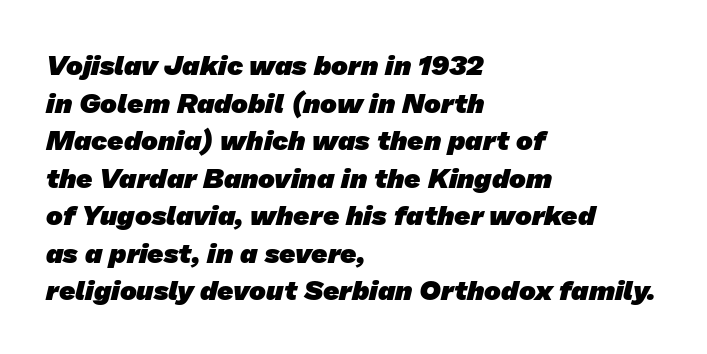
{"serif": "no", "bold": "yes", "weight": "heavy", "width": "normal", "stroke_contrast": "low", "x_height": "medium", "monospaced": "no", "underline": "no", "align": "left", "line_spacing": "normal", "line_spacing_ratio": 1.34, "letter_spacing": "normal", "letter_spacing_em": 0.0, "glyph_px": 28}
